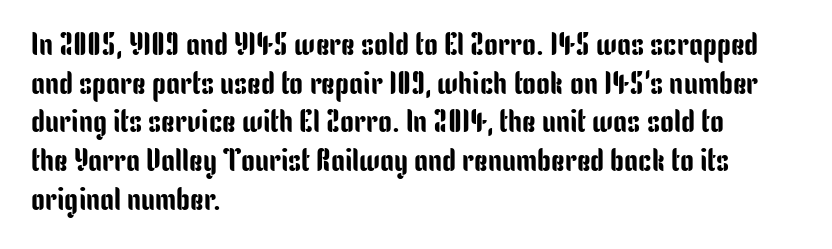
{"serif": "no", "italic": "no", "width": "condensed", "stroke_contrast": "low", "x_height": "medium", "monospaced": "no", "underline": "no", "align": "left", "line_spacing": "normal", "line_spacing_ratio": 1.25, "letter_spacing": "normal", "letter_spacing_em": 0.0, "glyph_px": 31}
